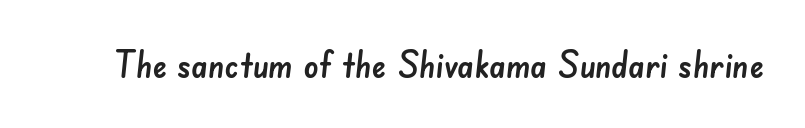
Q: Is the typeface a serif or a sans-serif typeface? A: Sans-serif.
Q: Is the text underlined? A: No.
Q: Is the spacing between letters normal or unusually wide? A: Normal.
Q: Width (condensed, normal, or wide)? A: Normal.
Q: Stroke contrast? A: Low.
Q: x-height? A: Small.
Q: Monospaced? A: No.
